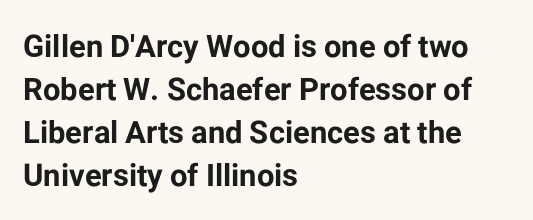
{"serif": "no", "italic": "no", "bold": "yes", "weight": "bold", "width": "normal", "stroke_contrast": "low", "x_height": "medium", "monospaced": "no", "underline": "no", "align": "left", "line_spacing": "normal", "line_spacing_ratio": 1.39, "letter_spacing": "normal", "letter_spacing_em": 0.0, "glyph_px": 31}
